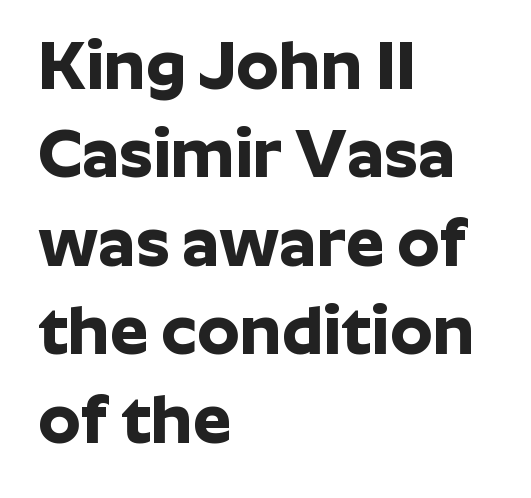
Q: Is the text bold? A: Yes.
Q: Is the text italic (slanted)? A: No, it is upright.
Q: Is the typeface a serif or a sans-serif typeface? A: Sans-serif.
Q: Is the text underlined? A: No.
Q: How is the paragraph aligned? A: Left-aligned.
Q: Is the spacing between letters normal or unusually wide? A: Normal.
Q: Is the spacing between lines tight, normal or loose? A: Normal.
Q: Width (condensed, normal, or wide)? A: Normal.
Q: Stroke contrast? A: Low.
Q: x-height? A: Medium.
Q: Monospaced? A: No.
